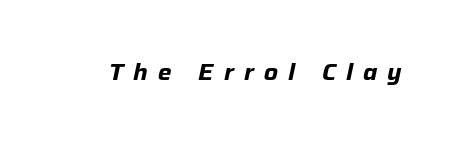
{"italic": "yes", "lean": "right", "slant_degrees": 12, "bold": "yes", "underline": "no", "letter_spacing": "wide", "letter_spacing_em": 0.44, "glyph_px": 23}
